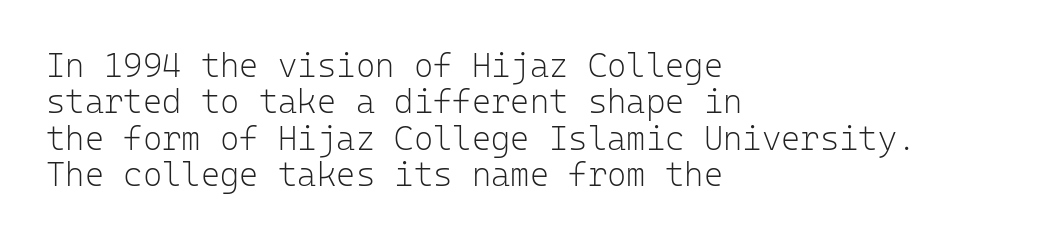
Weight: not bold — regular or lighter. You can tell from the bare stems that sans-serif type was used. Spacing verdict: monospaced, one width for all characters. Successive baselines arrive quickly, one right under another. Observe the ordinary spacing: letters are neighbours, not strangers. The compositor pushed each line to the left boundary.
